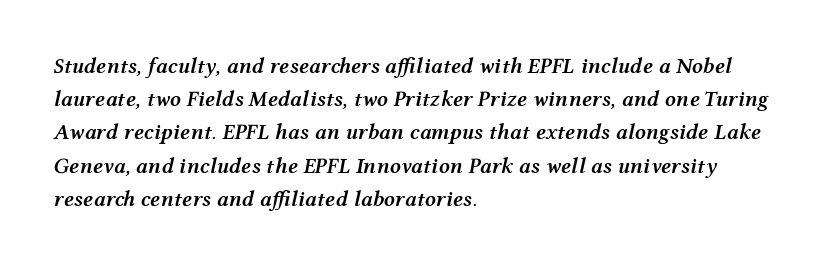
The image shows 22 px text type, italic (leaning right); set left-aligned, normal line spacing (1.51x), normal letter spacing, not underlined.
